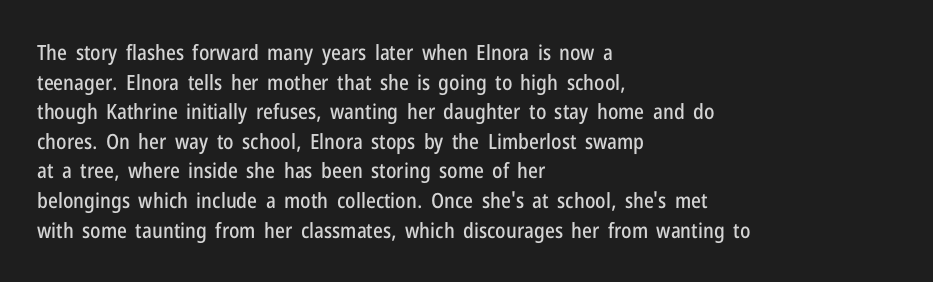
Caption: standard tracking, unaltered. Only glyphs here, with clear space below each row. The line-height multiplier appears to be the usual default. The typography opts for an upright posture over an oblique one. A student would call this left alignment; a typographer would say flush left, rag right.
